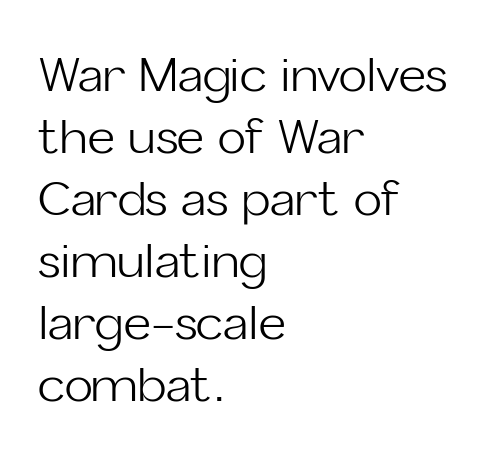
{"serif": "no", "italic": "no", "bold": "no", "weight": "light", "width": "normal", "stroke_contrast": "low", "x_height": "medium", "monospaced": "no", "underline": "no", "align": "left", "line_spacing": "normal", "line_spacing_ratio": 1.32, "letter_spacing": "normal", "letter_spacing_em": 0.0, "glyph_px": 47}
